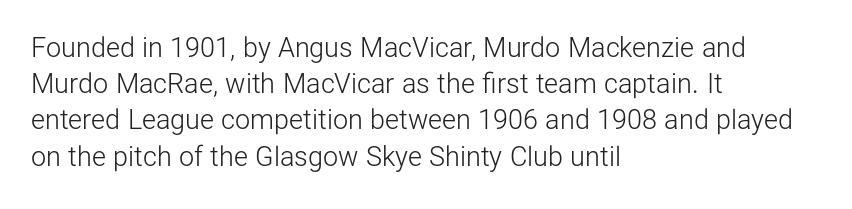
{"italic": "no", "bold": "no", "underline": "no", "align": "left", "line_spacing": "normal", "line_spacing_ratio": 1.34, "letter_spacing": "normal", "letter_spacing_em": 0.0, "glyph_px": 27}
